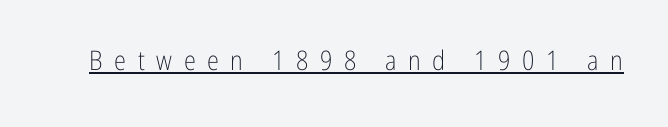
Q: Is the text bold? A: No.
Q: Is the text italic (slanted)? A: No, it is upright.
Q: Is the text underlined? A: Yes.
Q: Is the spacing between letters normal or unusually wide? A: Unusually wide.
